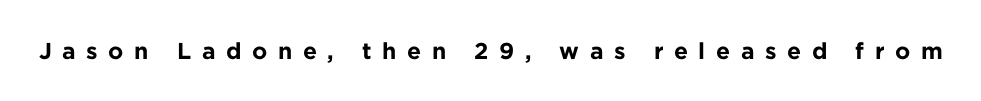
The image shows 23 px bold type, upright; set unusually wide letter spacing (+0.46 em), not underlined.
